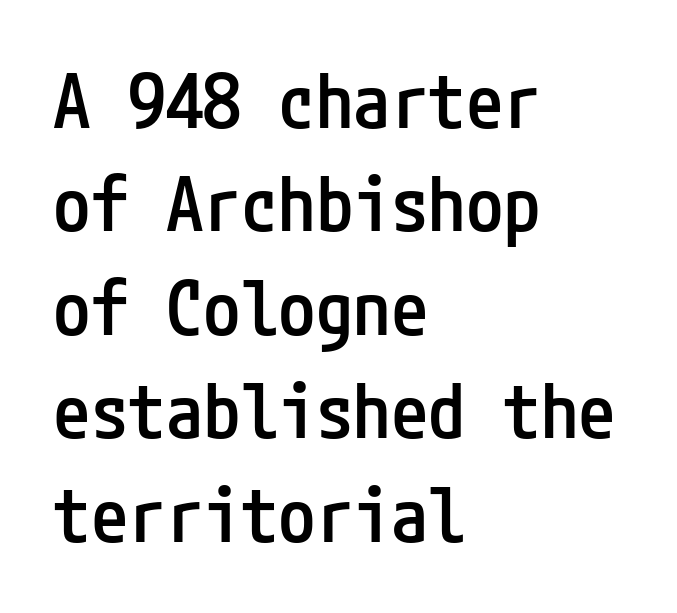
If you drew a ruler down the left edge, every line would touch it. Successive baselines arrive at the customary interval. Nothing unusual about the tracking: characters are spaced as the font intends. Compared with an ordinary text face, these strokes are moderately heavier — a semibold. The lettering stays uniformly vertical, giving the passage a roman look.
